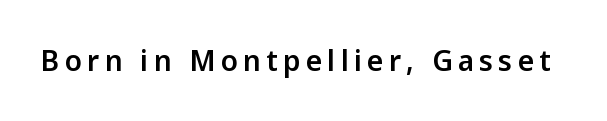
{"serif": "no", "italic": "no", "width": "normal", "stroke_contrast": "low", "x_height": "medium", "monospaced": "no", "underline": "no", "glyph_px": 28}
